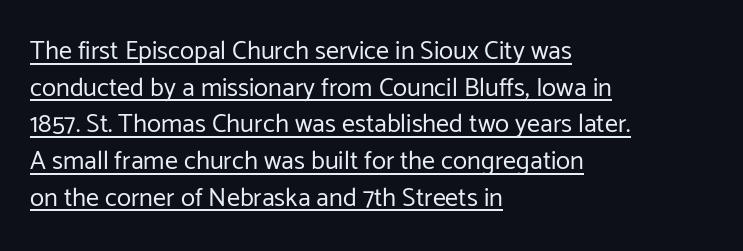
You can see a thin bar hugging the bottom of the glyphs. It's the straight-up-and-down kind of type. The typesetter chose a ragged-right arrangement here. In terms of letterspacing, this is plain default setting.
